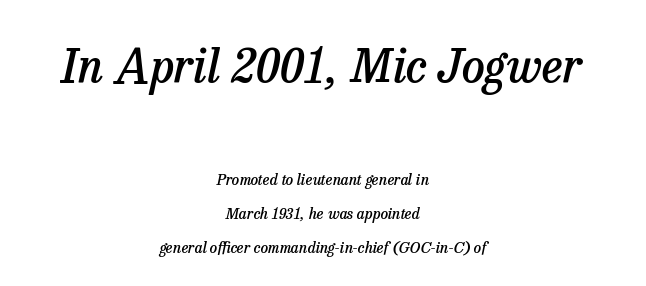
Q: Is the text bold? A: Semi-bold.
Q: Is the text italic (slanted)? A: Yes, it leans right by about 13 degrees.
Q: Is the typeface a serif or a sans-serif typeface? A: Serif.
Q: Is the text underlined? A: No.
Q: How is the paragraph aligned? A: Centered.
Q: Is the spacing between letters normal or unusually wide? A: Normal.
Q: Is the spacing between lines tight, normal or loose? A: Loose.
Q: Which block of text is set in a larger size, the first (top) or the second (bottom)? A: The first (top) one.
Q: Width (condensed, normal, or wide)? A: Normal.
Q: Stroke contrast? A: Low.
Q: x-height? A: Medium.
Q: Monospaced? A: No.
